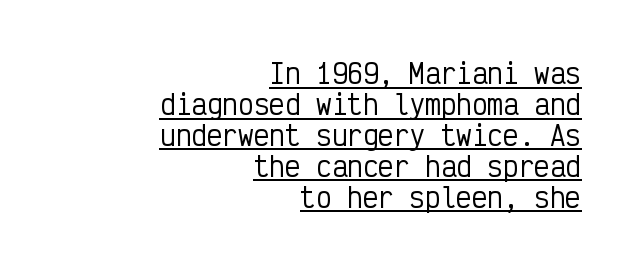
The image shows 26 px text type, upright; set right-aligned, line spacing 1.19x, normal letter spacing, underlined.
